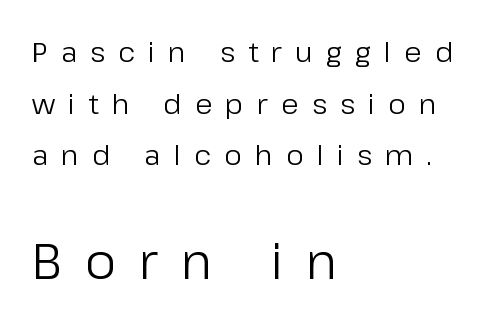
{"serif": "no", "italic": "no", "bold": "no", "weight": "regular", "width": "normal", "stroke_contrast": "low", "x_height": "medium", "monospaced": "no", "underline": "no", "align": "left", "line_spacing_ratio": 1.84, "letter_spacing": "wide", "letter_spacing_em": 0.47, "larger_block": "second", "size_ratio": 1.75, "glyph_px": 49}
